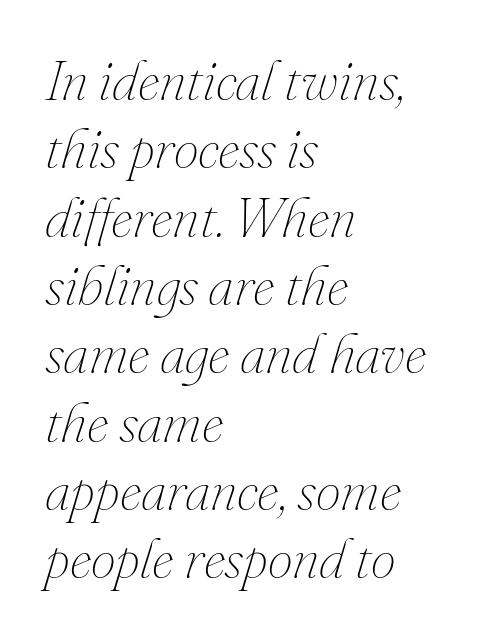
The area under the type is left untouched. The passage shown has conventional tracking throughout. A light-to-regular cut is what we see here. Do the characters align in a grid? No, the font is proportional. All the whitespace from short lines collects on the right. Looking at the ascenders, they clearly lean.
